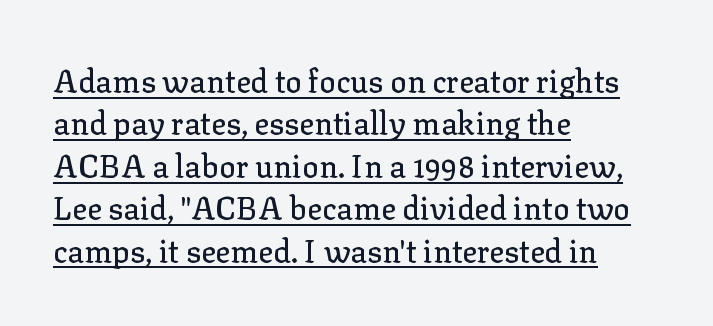
The image shows 31 px serif type, upright; set left-aligned, normal line spacing (1.37x), normal letter spacing, underlined; low stroke contrast and a medium x-height.
